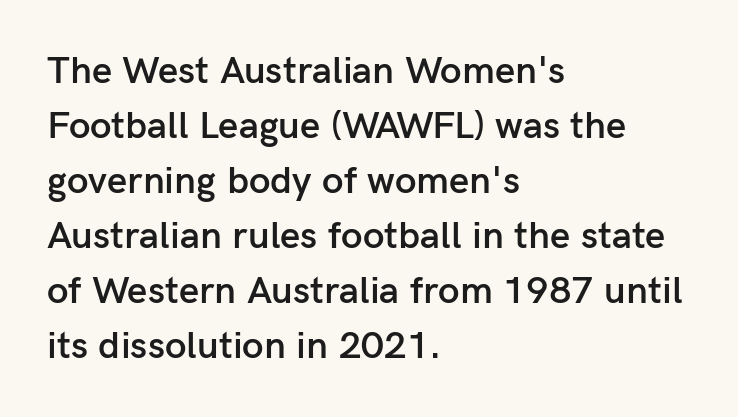
Q: Is the text bold? A: Semi-bold.
Q: Is the text italic (slanted)? A: No, it is upright.
Q: Is the typeface a serif or a sans-serif typeface? A: Sans-serif.
Q: Is the text underlined? A: No.
Q: How is the paragraph aligned? A: Left-aligned.
Q: Is the spacing between letters normal or unusually wide? A: Normal.
Q: Is the spacing between lines tight, normal or loose? A: Normal.
Q: Width (condensed, normal, or wide)? A: Normal.
Q: Stroke contrast? A: Low.
Q: x-height? A: Medium.
Q: Monospaced? A: No.
